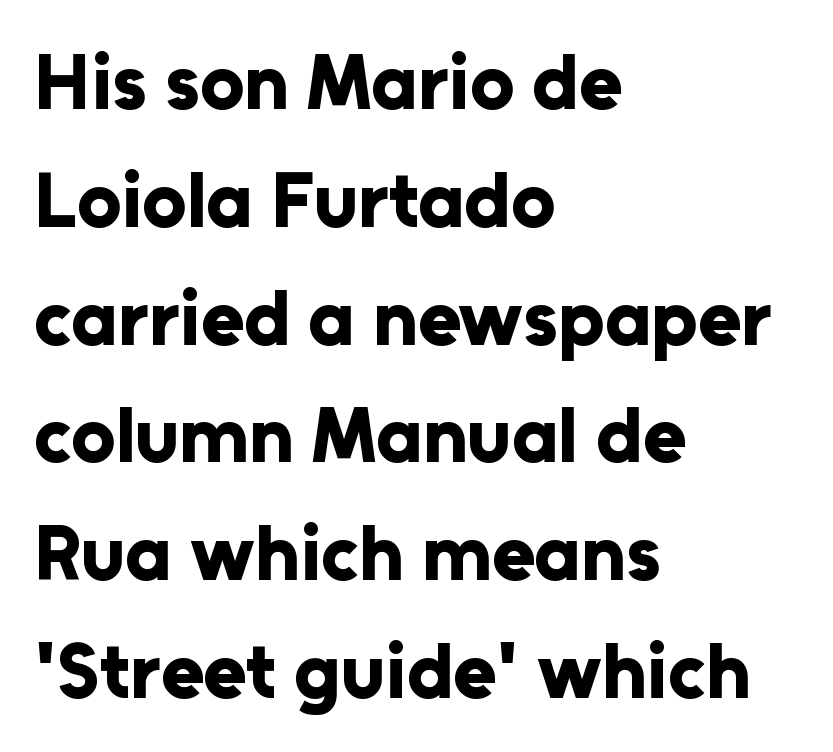
Q: Is the text bold? A: Yes.
Q: Is the text italic (slanted)? A: No, it is upright.
Q: Is the typeface a serif or a sans-serif typeface? A: Sans-serif.
Q: Is the text underlined? A: No.
Q: How is the paragraph aligned? A: Left-aligned.
Q: Is the spacing between letters normal or unusually wide? A: Normal.
Q: Is the spacing between lines tight, normal or loose? A: Normal.
Q: Width (condensed, normal, or wide)? A: Normal.
Q: Stroke contrast? A: Low.
Q: x-height? A: Medium.
Q: Monospaced? A: No.
